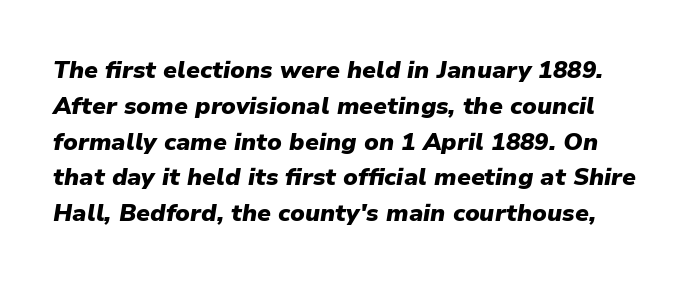
There is no visible air inserted between adjacent glyphs. These lines sit exactly where default settings would place them. The face used here has a pronounced slope to its letters. The glyphs are unaccompanied by any horizontal stroke below them. Notice how thick the strokes are: this is what a full bold looks like.
